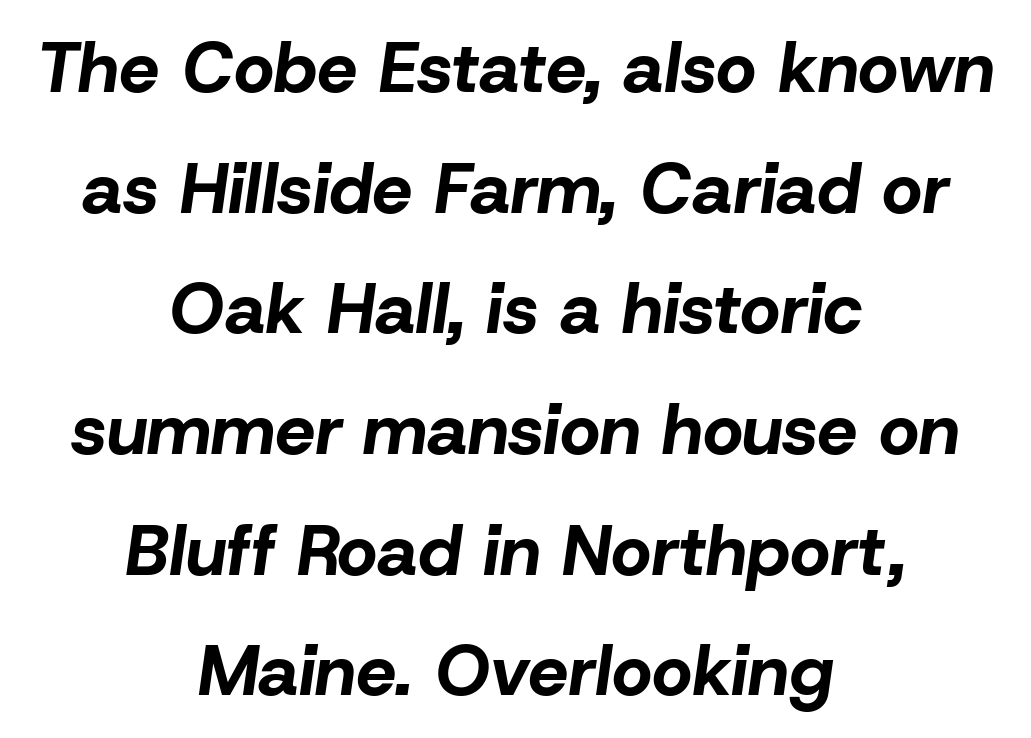
Interline gaps are of average width in this sample. Horizontal alignment here is central, giving a formal, balanced look. Underline: absent. An italicized treatment has been applied to the whole sample. Compared with typical body copy, the letter spacing here is the same. The typesetting leans heavy: a genuine bold.
